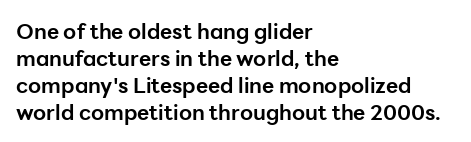
Q: Is the text bold? A: Yes.
Q: Is the text italic (slanted)? A: No, it is upright.
Q: Is the text underlined? A: No.
Q: How is the paragraph aligned? A: Left-aligned.
Q: Is the spacing between letters normal or unusually wide? A: Normal.
Q: Is the spacing between lines tight, normal or loose? A: Normal.
